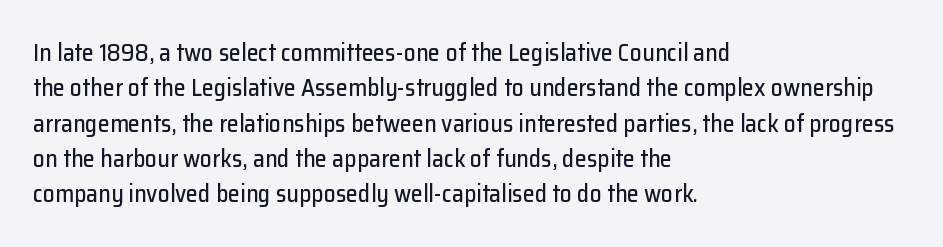
{"italic": "no", "underline": "no", "align": "left", "line_spacing": "normal", "line_spacing_ratio": 1.47, "letter_spacing": "normal", "letter_spacing_em": 0.0, "glyph_px": 24}
